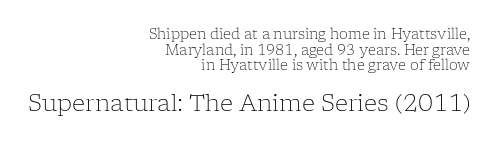
The image shows 23 px text type, upright; set right-aligned, tight line spacing (1.11x), normal letter spacing, not underlined; the second (bottom) block is 1.64x larger.
